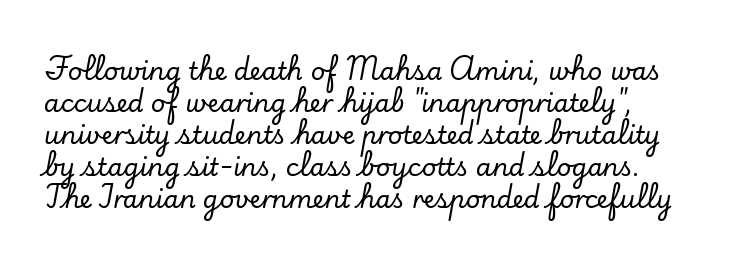
{"underline": "no", "line_spacing": "normal", "line_spacing_ratio": 1.28, "letter_spacing": "normal", "letter_spacing_em": 0.0, "glyph_px": 25}
